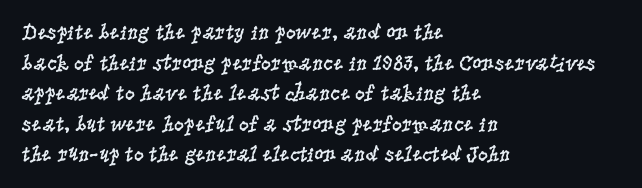
{"bold": "no", "underline": "no", "align": "left", "line_spacing": "normal", "line_spacing_ratio": 1.39, "letter_spacing": "normal", "letter_spacing_em": 0.0, "glyph_px": 22}
